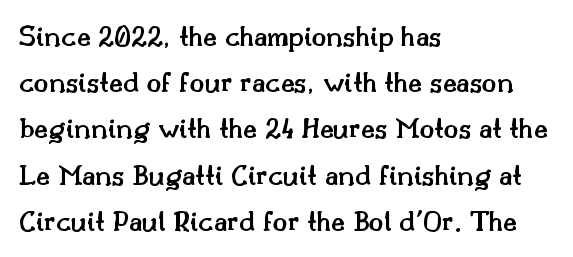
{"serif": "yes", "italic": "no", "bold": "semi", "weight": "semibold", "width": "normal", "stroke_contrast": "medium", "x_height": "small", "monospaced": "no", "underline": "no", "align": "left", "line_spacing": "normal", "line_spacing_ratio": 1.54, "letter_spacing": "normal", "letter_spacing_em": 0.0, "glyph_px": 30}
